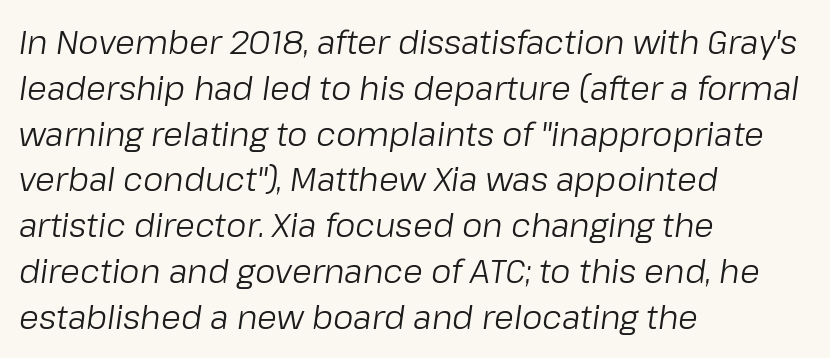
{"italic": "yes", "lean": "right", "slant_degrees": 8, "bold": "no", "weight": "regular", "width": "normal", "stroke_contrast": "low", "x_height": "medium", "monospaced": "no", "underline": "no", "align": "left", "line_spacing": "normal", "line_spacing_ratio": 1.43, "letter_spacing": "normal", "letter_spacing_em": 0.0, "glyph_px": 32}
